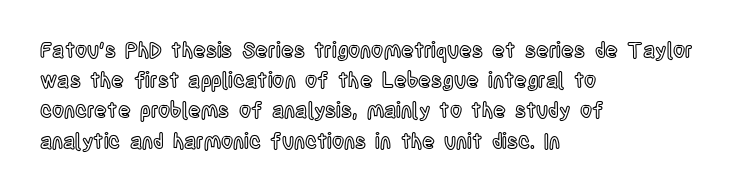
Q: Is the text italic (slanted)? A: No, it is upright.
Q: Is the text underlined? A: No.
Q: How is the paragraph aligned? A: Left-aligned.
Q: Is the spacing between letters normal or unusually wide? A: Normal.
Q: Is the spacing between lines tight, normal or loose? A: Normal.
